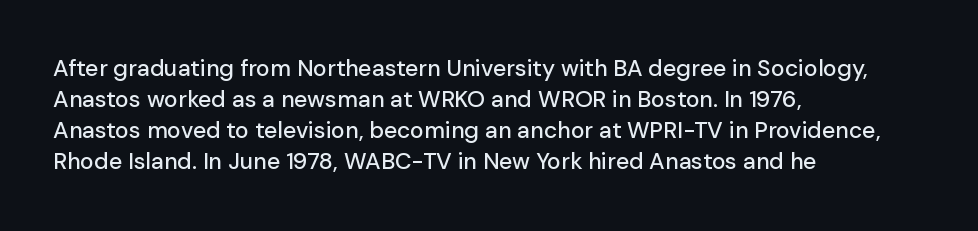
The image shows 23 px text type, upright; set left-aligned, normal line spacing (1.35x), normal letter spacing, not underlined.
